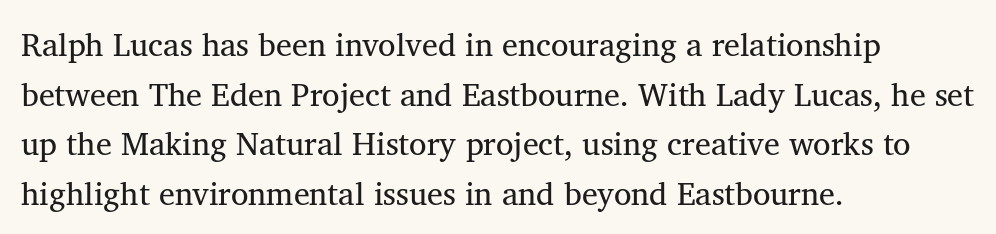
{"serif": "yes", "italic": "no", "bold": "no", "weight": "regular", "width": "normal", "stroke_contrast": "medium", "x_height": "medium", "monospaced": "no", "underline": "no", "align": "left", "line_spacing": "normal", "line_spacing_ratio": 1.55, "letter_spacing": "normal", "letter_spacing_em": 0.0, "glyph_px": 32}
